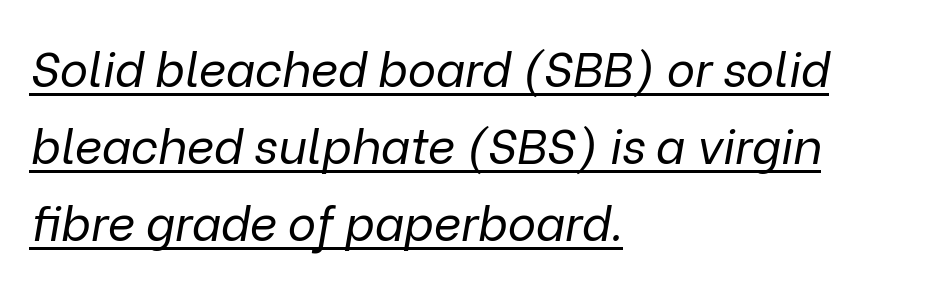
Q: Is the text bold? A: No.
Q: Is the text italic (slanted)? A: Yes, it leans right by about 9 degrees.
Q: Is the text underlined? A: Yes.
Q: How is the paragraph aligned? A: Left-aligned.
Q: Is the spacing between letters normal or unusually wide? A: Normal.
Q: Is the spacing between lines tight, normal or loose? A: Normal.
Q: Width (condensed, normal, or wide)? A: Normal.
Q: Stroke contrast? A: Low.
Q: x-height? A: Medium.
Q: Monospaced? A: No.
